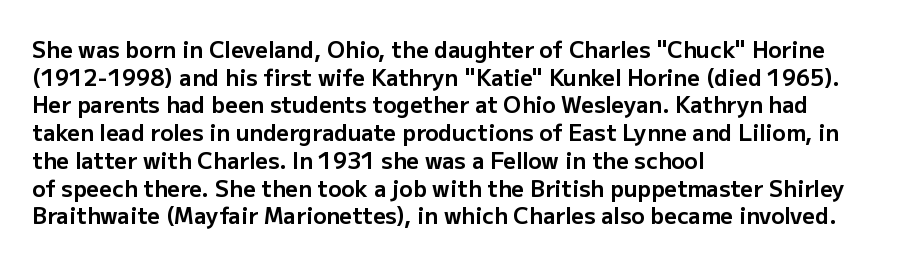
These words are printed bold, with thick strokes throughout. The string is rendered with underlining switched off. What's the leading like? Ordinary, nothing unusual. Tracking value appears to be zero — textbook default spacing. This rendering uses left alignment, leaving the right contour irregular. Every stem runs plumb, perpendicular to the baseline.
